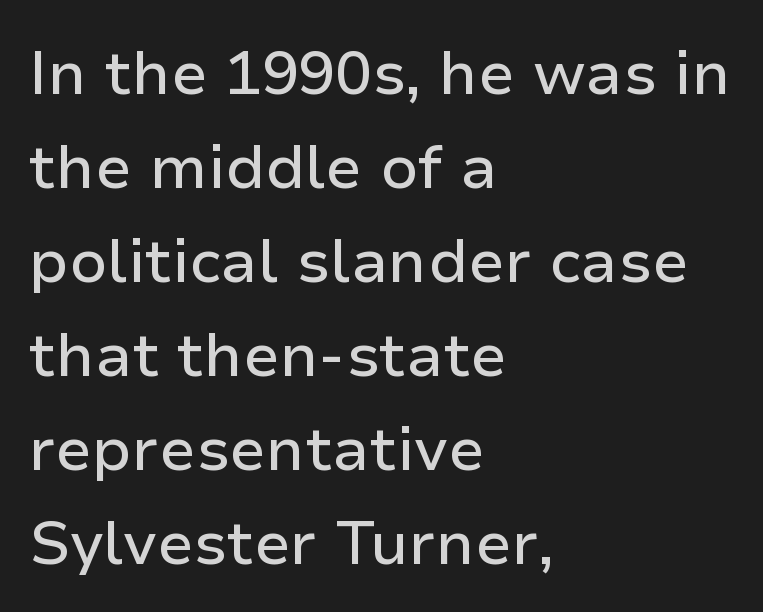
{"serif": "no", "italic": "no", "width": "normal", "stroke_contrast": "low", "x_height": "medium", "monospaced": "no", "underline": "no", "align": "left", "line_spacing": "normal", "line_spacing_ratio": 1.54, "letter_spacing": "normal", "letter_spacing_em": 0.0, "glyph_px": 61}
